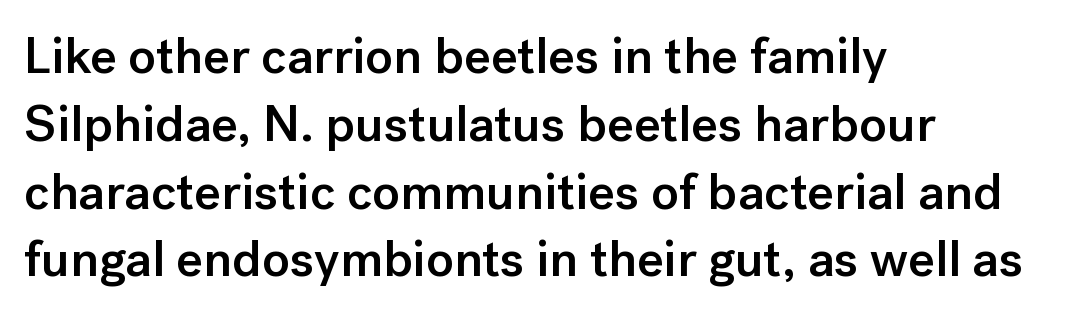
{"serif": "no", "italic": "no", "bold": "semi", "weight": "semibold", "width": "normal", "stroke_contrast": "low", "x_height": "medium", "monospaced": "no", "underline": "no", "align": "left", "line_spacing": "normal", "line_spacing_ratio": 1.33, "letter_spacing": "normal", "letter_spacing_em": 0.0, "glyph_px": 51}
